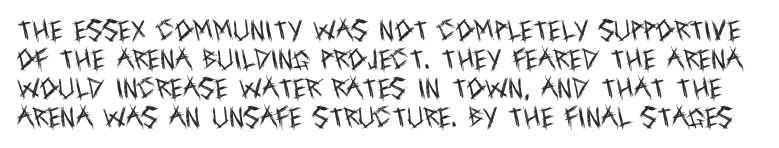
On a weight scale, this lands at 450 or below. This rendering features lettering with no underline. How would I describe the line gaps? Plain and ordinary. Characters follow at the spacing the type designer built in.
